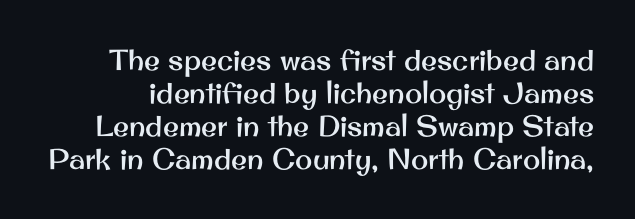
You could not count columns in this text — the font is proportionally spaced. Letter spacing: default. This sample trades vertical openness for compactness between lines. You can tell from the bare stems that sans-serif type was used. Descenders are the only things crossing below the line.
